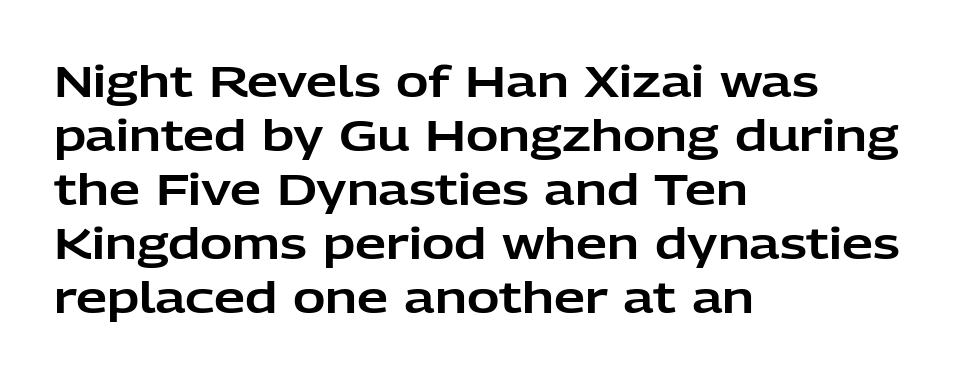
The image shows 44 px sans-serif type, upright; set left-aligned, line spacing 1.23x, normal letter spacing, not underlined; low stroke contrast and a medium x-height.
